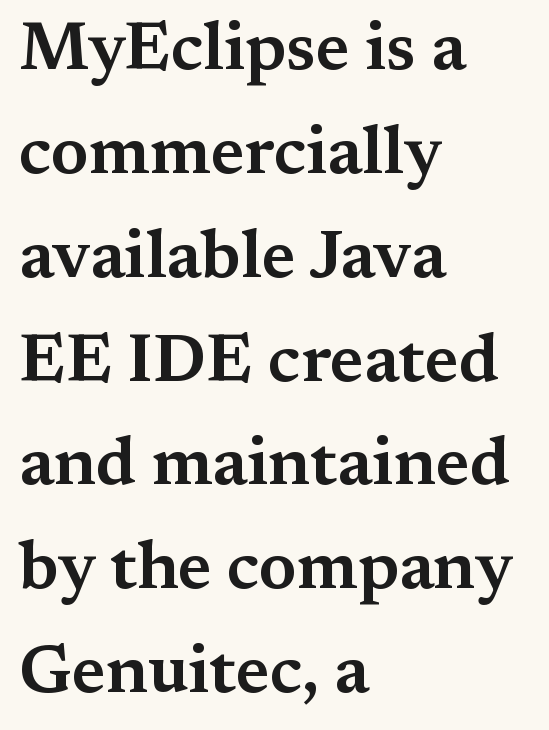
{"serif": "yes", "italic": "no", "width": "wide", "stroke_contrast": "medium", "x_height": "medium", "monospaced": "no", "underline": "no", "align": "left", "line_spacing": "normal", "line_spacing_ratio": 1.55, "letter_spacing": "normal", "letter_spacing_em": 0.0, "glyph_px": 67}
